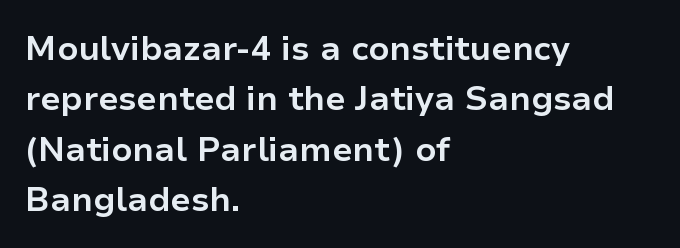
The image shows 34 px bold sans-serif type, upright; set left-aligned, normal line spacing (1.48x), normal letter spacing, not underlined; low stroke contrast and a medium x-height.
